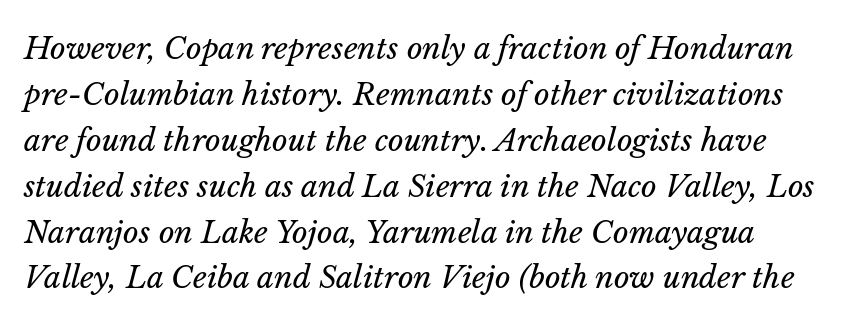
The image shows 30 px regular-weight type, italic (leaning right); set normal line spacing (1.53x), normal letter spacing, not underlined; low stroke contrast and a medium x-height.
